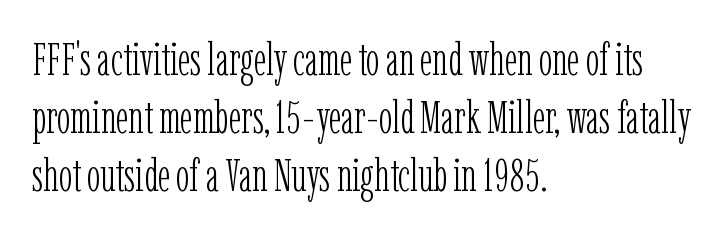
The image shows 45 px light, condensed serif type, upright; set left-aligned, normal line spacing (1.29x), normal letter spacing, not underlined; low stroke contrast and a medium x-height.
